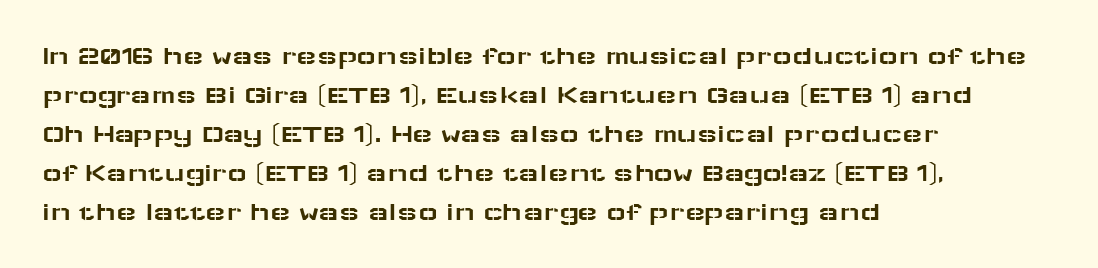
The image shows 27 px text type, upright; set left-aligned, normal line spacing (1.44x), normal letter spacing, not underlined.
